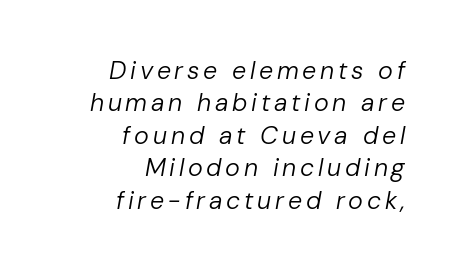
The image shows 25 px text type, italic (leaning right); set right-aligned, normal line spacing (1.3x), not underlined.
